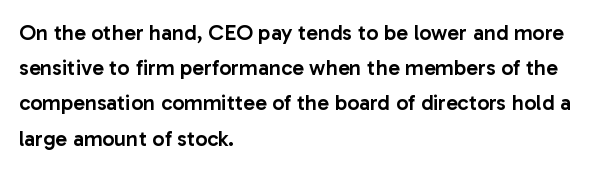
The image shows 22 px text type, upright; set left-aligned, normal line spacing (1.6x), normal letter spacing, not underlined.
